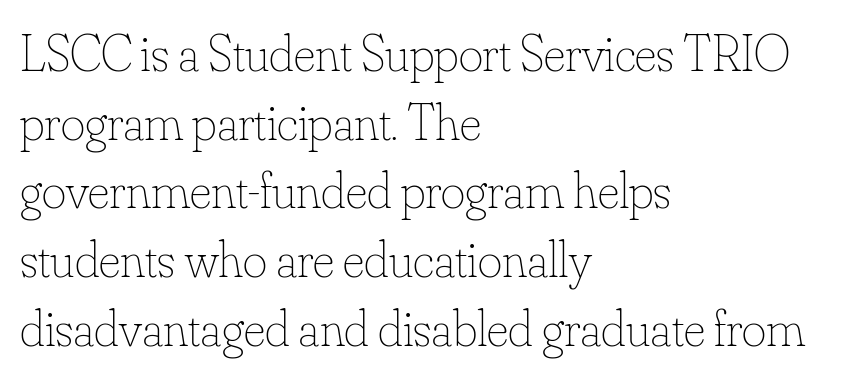
Q: Is the text bold? A: No.
Q: Is the text italic (slanted)? A: No, it is upright.
Q: Is the text underlined? A: No.
Q: How is the paragraph aligned? A: Left-aligned.
Q: Is the spacing between letters normal or unusually wide? A: Normal.
Q: Is the spacing between lines tight, normal or loose? A: Normal.
Q: Width (condensed, normal, or wide)? A: Normal.
Q: Stroke contrast? A: Low.
Q: x-height? A: Small.
Q: Monospaced? A: No.
